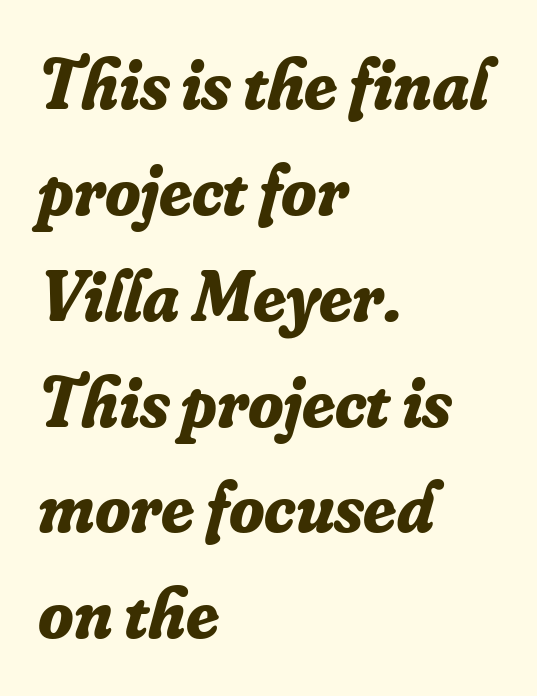
The image shows 72 px bold serif type, italic (leaning right); set left-aligned, normal line spacing (1.47x), normal letter spacing, not underlined; low stroke contrast and a small x-height.
